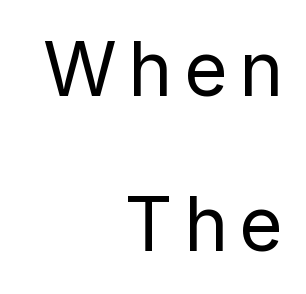
The image shows 75 px regular-weight sans-serif type, upright; set right-aligned, loose line spacing (2.07x), not underlined; low stroke contrast and a medium x-height.
